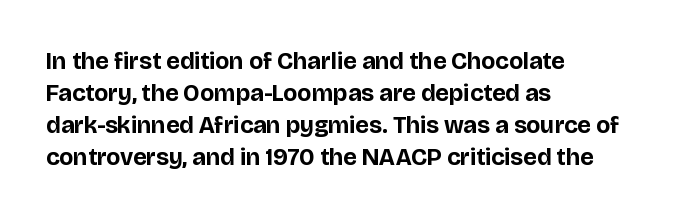
The image shows 24 px bold type, upright; set left-aligned, normal line spacing (1.34x), normal letter spacing, not underlined.
